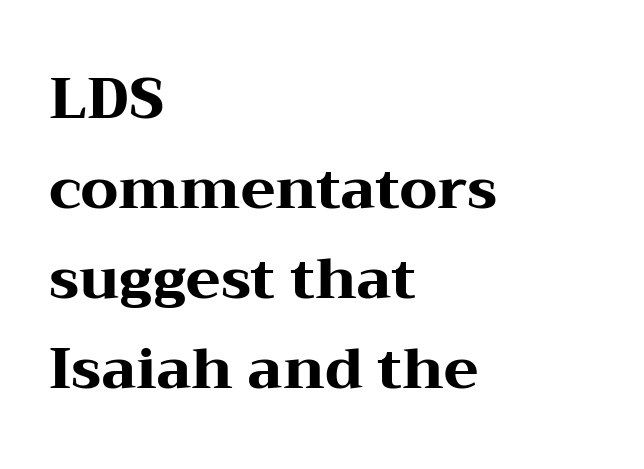
The image shows 57 px heavy, wide serif type, upright; set left-aligned, normal line spacing (1.58x), normal letter spacing, not underlined; medium stroke contrast and a medium x-height.
